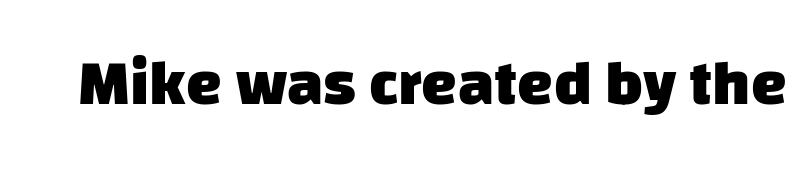
These lines are rendered in a variable-pitch font. Only glyphs here, with clear space below each row. Heft: maximum for text — a bold. Grotesque or geometric, the face here clearly has no serifs.
